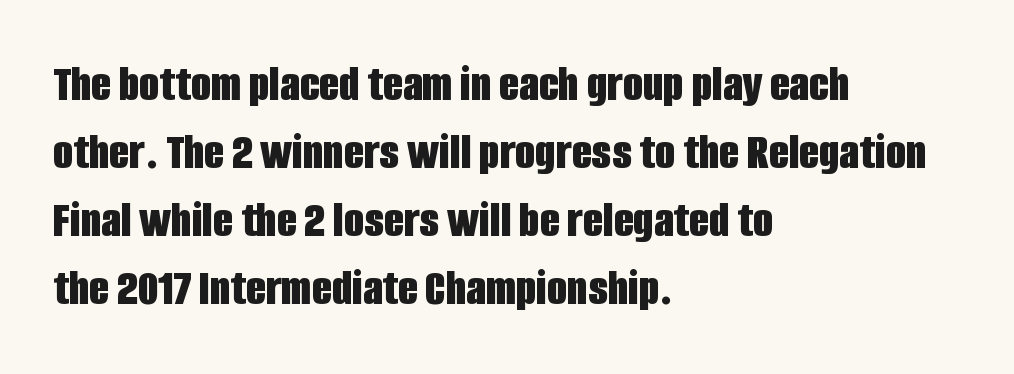
Q: Is the text bold? A: Yes.
Q: Is the text italic (slanted)? A: No, it is upright.
Q: Is the typeface a serif or a sans-serif typeface? A: Sans-serif.
Q: Is the text underlined? A: No.
Q: How is the paragraph aligned? A: Left-aligned.
Q: Is the spacing between letters normal or unusually wide? A: Normal.
Q: Is the spacing between lines tight, normal or loose? A: Normal.
Q: Width (condensed, normal, or wide)? A: Condensed.
Q: Stroke contrast? A: Low.
Q: x-height? A: Large.
Q: Monospaced? A: No.
